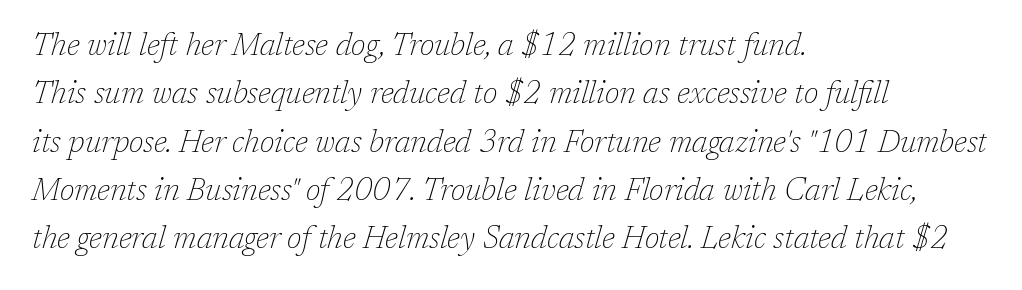
{"serif": "yes", "italic": "yes", "lean": "right", "slant_degrees": 17, "bold": "no", "weight": "thin", "width": "normal", "stroke_contrast": "low", "x_height": "medium", "monospaced": "no", "underline": "no", "align": "left", "line_spacing": "normal", "line_spacing_ratio": 1.56, "letter_spacing": "normal", "letter_spacing_em": 0.0, "glyph_px": 31}
